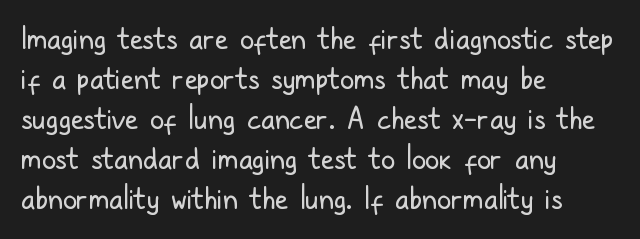
A quiet, ordinary-to-light weight characterises the typeface. Observe the ordinary spacing: letters are neighbours, not strangers. The rendering uses a moderate line-height, typical for paragraphs. The compositor pushed each line to the left boundary. Character widths vary here, with narrow letters taking less room than wide ones. If you drew a line through each stem, it would be perfectly vertical.
